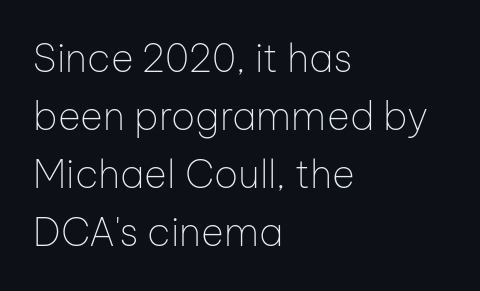
{"serif": "no", "italic": "no", "bold": "no", "weight": "thin", "width": "normal", "stroke_contrast": "low", "x_height": "medium", "monospaced": "no", "underline": "no", "align": "left", "line_spacing": "normal", "line_spacing_ratio": 1.49, "letter_spacing": "normal", "letter_spacing_em": 0.0, "glyph_px": 39}
